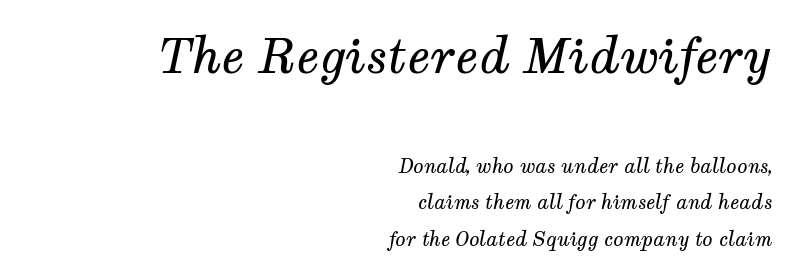
Q: Is the text bold? A: No.
Q: Is the text italic (slanted)? A: Yes, it leans right by about 12 degrees.
Q: Is the typeface a serif or a sans-serif typeface? A: Serif.
Q: Is the text underlined? A: No.
Q: How is the paragraph aligned? A: Right-aligned.
Q: Is the spacing between letters normal or unusually wide? A: Normal.
Q: Is the spacing between lines tight, normal or loose? A: Loose.
Q: Which block of text is set in a larger size, the first (top) or the second (bottom)? A: The first (top) one.
Q: Width (condensed, normal, or wide)? A: Normal.
Q: Stroke contrast? A: Medium.
Q: x-height? A: Medium.
Q: Monospaced? A: No.
